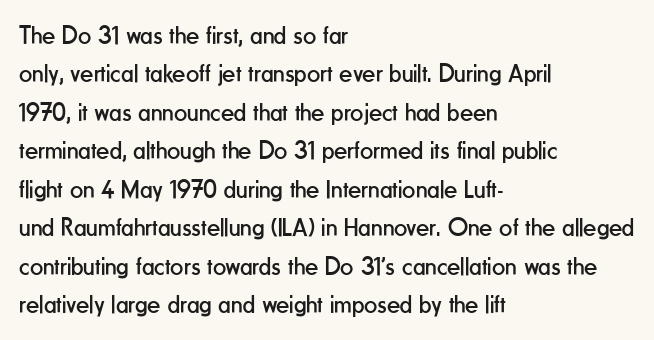
{"italic": "no", "bold": "no", "underline": "no", "align": "left", "line_spacing": "normal", "line_spacing_ratio": 1.48, "letter_spacing": "normal", "letter_spacing_em": 0.0, "glyph_px": 26}
